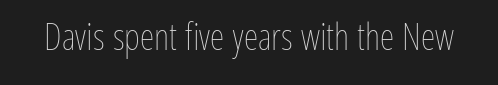
The face used here is proportionally spaced, like ordinary book or web type. Unlike italic type, these characters show no tilt at all. These lines keep a tight, regular rhythm from letter to letter. Only glyphs here, with clear space below each row.
